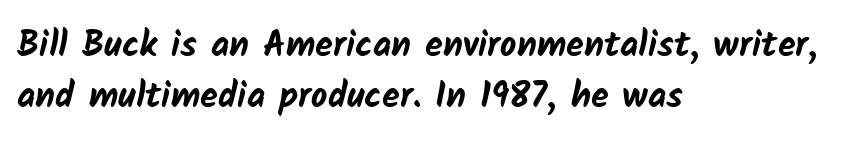
Here the designer chose a conventional face with non-uniform glyph widths. Is this a sans? Yes — the strokes have no serifs. You'd pick this weight for a headline — it's a proper bold. Descenders are the only things crossing below the line.
